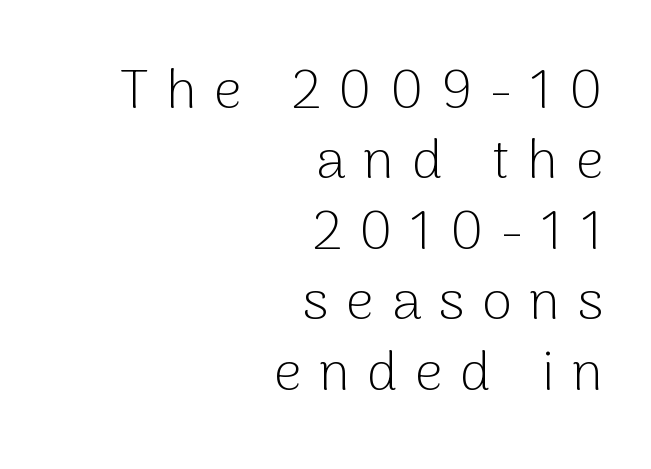
Q: Is the text bold? A: No.
Q: Is the text italic (slanted)? A: No, it is upright.
Q: Is the typeface a serif or a sans-serif typeface? A: Sans-serif.
Q: Is the text underlined? A: No.
Q: How is the paragraph aligned? A: Right-aligned.
Q: Is the spacing between letters normal or unusually wide? A: Unusually wide.
Q: Is the spacing between lines tight, normal or loose? A: Normal.
Q: Width (condensed, normal, or wide)? A: Normal.
Q: Stroke contrast? A: Low.
Q: x-height? A: Medium.
Q: Monospaced? A: No.
